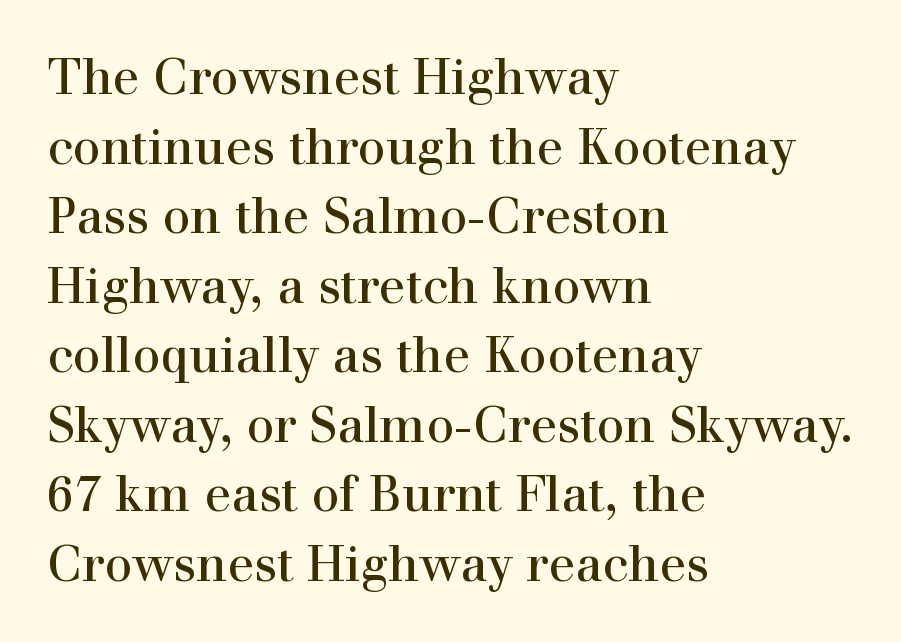
The image shows 49 px regular-weight serif type, upright; set left-aligned, normal line spacing (1.42x), normal letter spacing, not underlined; high stroke contrast and a medium x-height.
